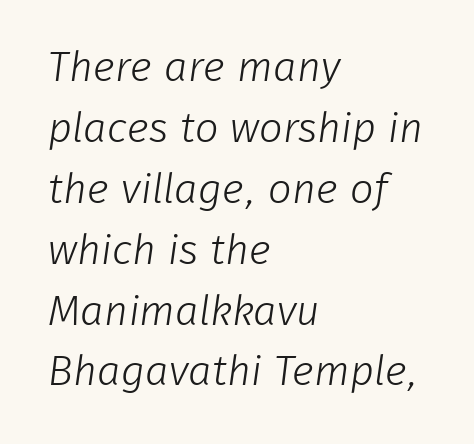
Examine the stroke ends and you'll find no serifs. Spacing between characters is what you'd get straight out of the box. The strokes are not fattened; the text isn't bold. Compared with a centered layout, this one pins lines to the left instead.
